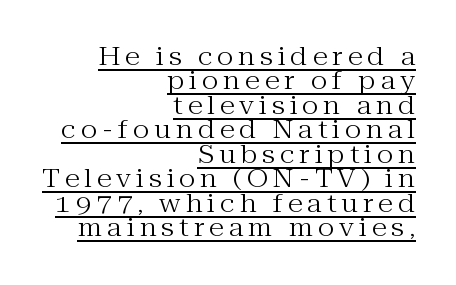
The image shows 25 px text type, upright; set right-aligned, tight line spacing (0.98x), unusually wide letter spacing (+0.2 em), underlined.
